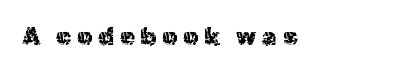
The passage shown is not bold in any degree. The tracking jumps out immediately: characters are airy and widely separated. The typography opts for an upright posture over an oblique one. Beneath every word, the page is bare.
